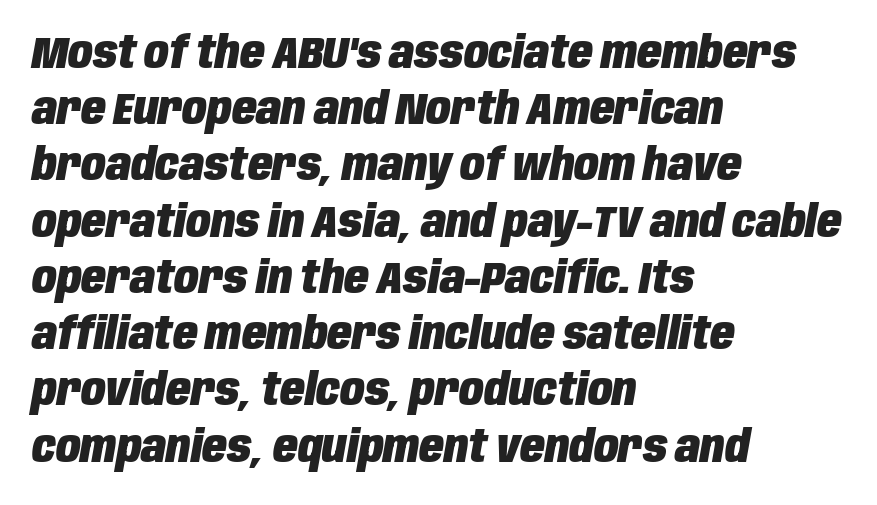
The image shows 45 px heavy, condensed type, italic (leaning right); set left-aligned, normal line spacing (1.25x), normal letter spacing, not underlined; low stroke contrast and a large x-height.
